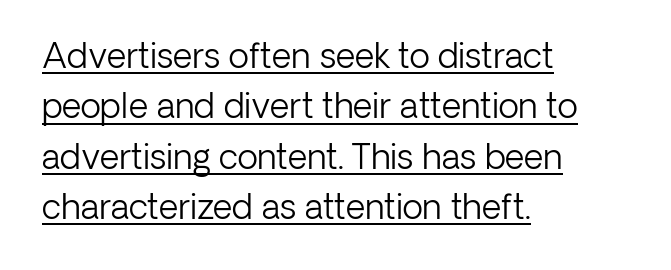
The image shows 34 px light sans-serif type, upright; set left-aligned, normal line spacing (1.48x), normal letter spacing, underlined; low stroke contrast and a medium x-height.
